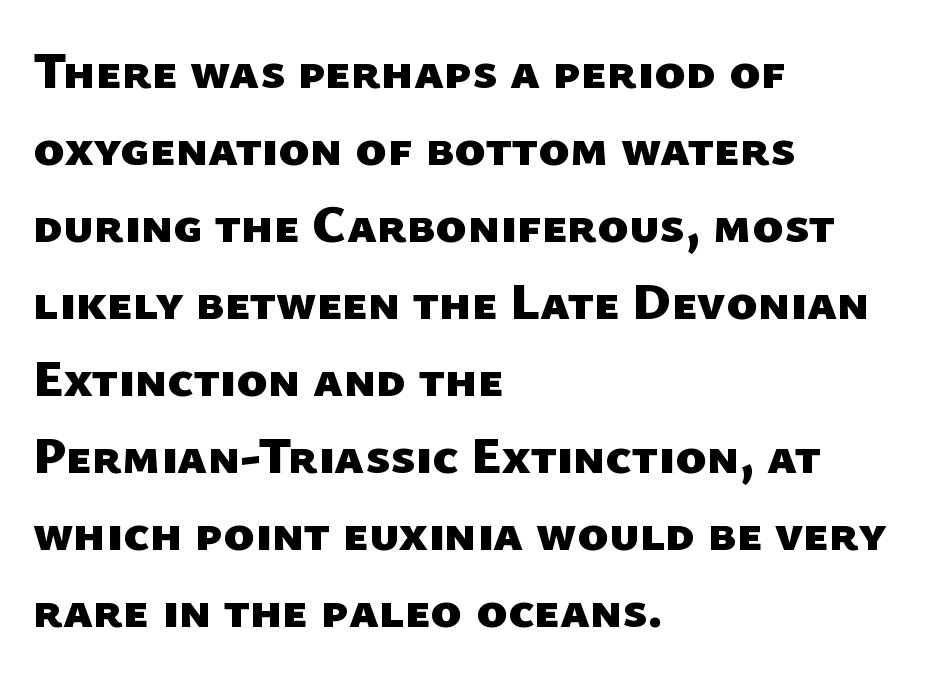
Tracking value appears to be zero — textbook default spacing. Is this a sans? Yes — the strokes have no serifs. Check the space under the baseline: it is left empty. The sample has been set heavy, in full bold.
